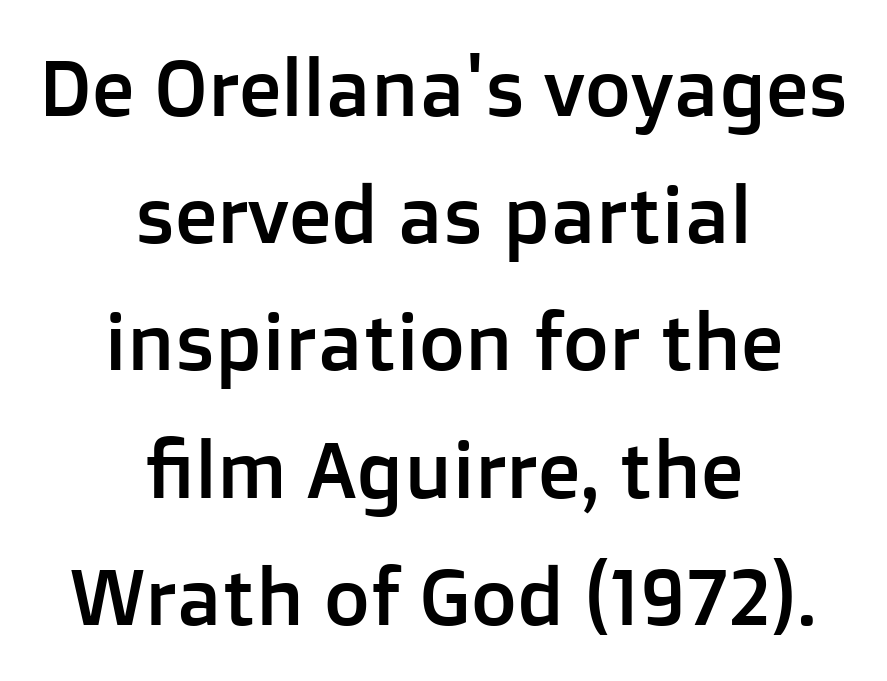
Q: Is the text italic (slanted)? A: No, it is upright.
Q: Is the typeface a serif or a sans-serif typeface? A: Sans-serif.
Q: Is the text underlined? A: No.
Q: How is the paragraph aligned? A: Centered.
Q: Is the spacing between letters normal or unusually wide? A: Normal.
Q: Is the spacing between lines tight, normal or loose? A: Normal.
Q: Width (condensed, normal, or wide)? A: Normal.
Q: Stroke contrast? A: Low.
Q: x-height? A: Medium.
Q: Monospaced? A: No.
